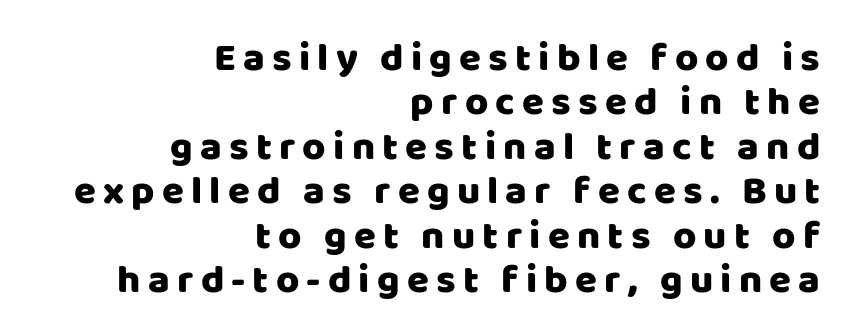
The image shows 40 px sans-serif type, upright; set right-aligned, tight line spacing (1.11x), not underlined; low stroke contrast and a large x-height.
